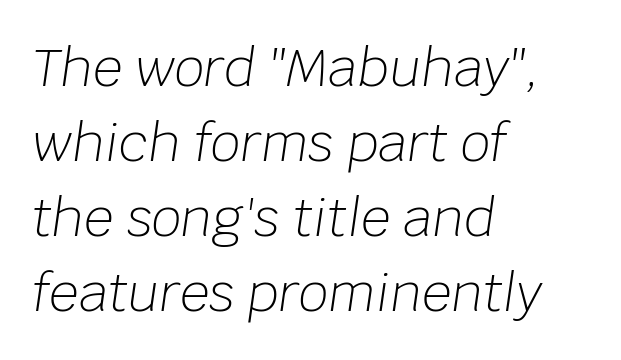
A typesetter would call this leading conventional body-copy spacing. The strip under each line holds only bare page. Rendered with sloped, italic letterforms. This sample has the flowing, uneven cadence of proportional lettering. These lines stack with their left ends in a neat column.
